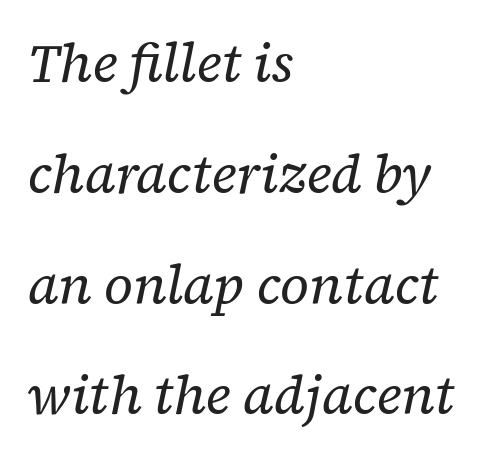
Q: Is the text bold? A: No.
Q: Is the text italic (slanted)? A: Yes, it leans right by about 12 degrees.
Q: Is the typeface a serif or a sans-serif typeface? A: Serif.
Q: Is the text underlined? A: No.
Q: How is the paragraph aligned? A: Left-aligned.
Q: Is the spacing between letters normal or unusually wide? A: Normal.
Q: Is the spacing between lines tight, normal or loose? A: Loose.
Q: Width (condensed, normal, or wide)? A: Normal.
Q: Stroke contrast? A: Low.
Q: x-height? A: Medium.
Q: Monospaced? A: No.
